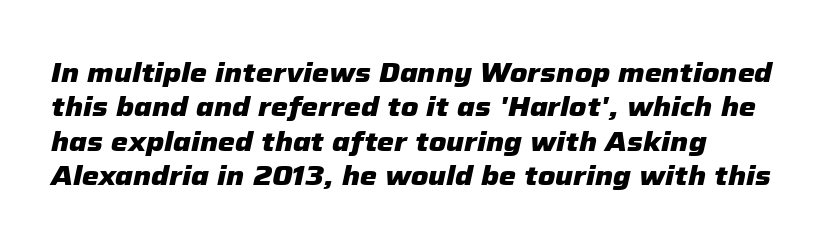
The image shows 27 px bold type, italic (leaning right); set left-aligned, normal line spacing (1.27x), normal letter spacing, not underlined.
